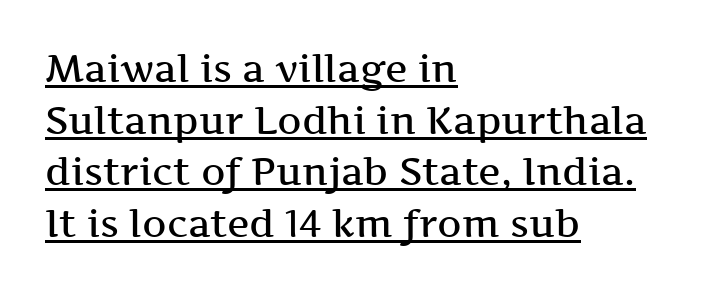
{"serif": "yes", "italic": "no", "bold": "semi", "weight": "semibold", "width": "wide", "stroke_contrast": "medium", "x_height": "medium", "monospaced": "no", "underline": "yes", "align": "left", "line_spacing": "normal", "line_spacing_ratio": 1.36, "letter_spacing": "normal", "letter_spacing_em": 0.0, "glyph_px": 38}
